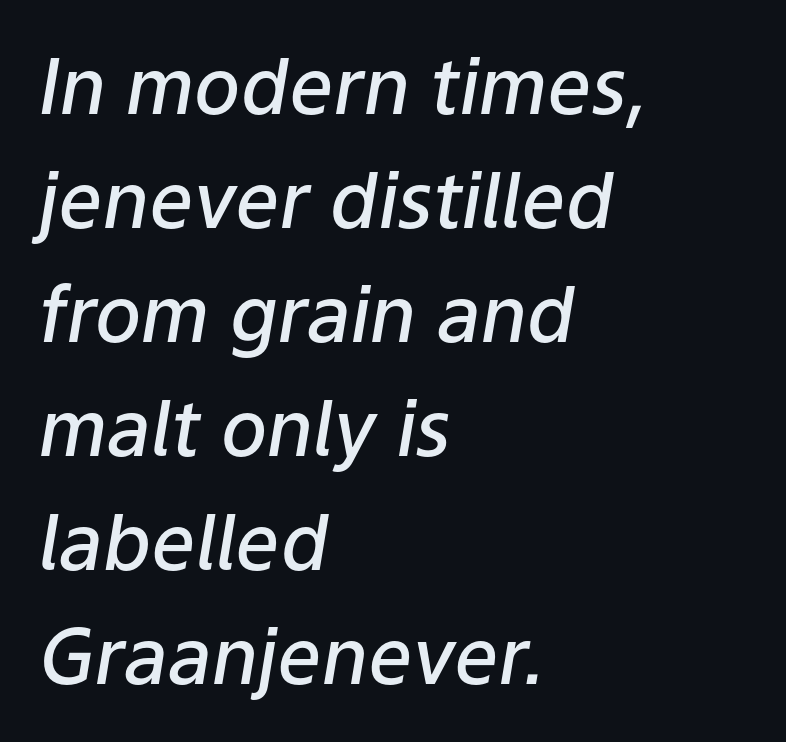
Q: Is the text bold? A: Semi-bold.
Q: Is the text italic (slanted)? A: Yes, it leans right by about 9 degrees.
Q: Is the text underlined? A: No.
Q: How is the paragraph aligned? A: Left-aligned.
Q: Is the spacing between letters normal or unusually wide? A: Normal.
Q: Is the spacing between lines tight, normal or loose? A: Normal.
Q: Width (condensed, normal, or wide)? A: Normal.
Q: Stroke contrast? A: Low.
Q: x-height? A: Medium.
Q: Monospaced? A: No.
